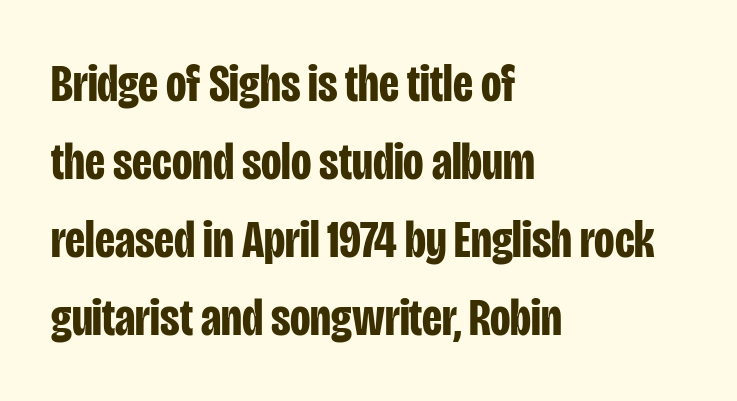
{"serif": "no", "italic": "no", "bold": "yes", "weight": "bold", "width": "condensed", "stroke_contrast": "low", "x_height": "large", "monospaced": "no", "underline": "no", "align": "left", "line_spacing": "normal", "line_spacing_ratio": 1.47, "letter_spacing": "normal", "letter_spacing_em": 0.0, "glyph_px": 53}
